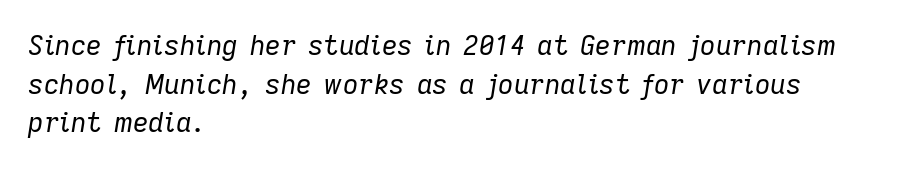
The image shows 27 px text type, italic (leaning right); set left-aligned, normal line spacing (1.43x), normal letter spacing, not underlined.
